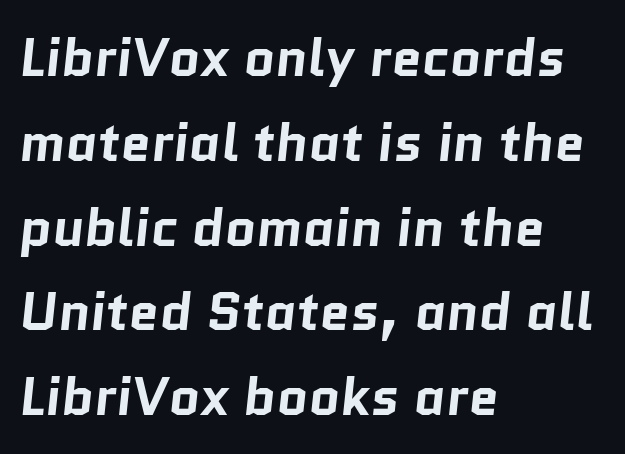
{"serif": "no", "bold": "yes", "weight": "bold", "width": "normal", "stroke_contrast": "low", "x_height": "medium", "monospaced": "no", "underline": "no", "align": "left", "line_spacing": "normal", "line_spacing_ratio": 1.57, "letter_spacing": "normal", "letter_spacing_em": 0.0, "glyph_px": 54}
